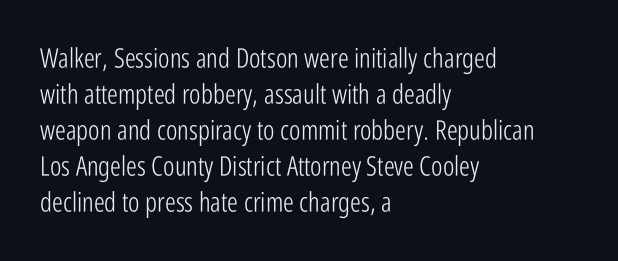
Q: Is the text bold? A: No.
Q: Is the text italic (slanted)? A: No, it is upright.
Q: Is the text underlined? A: No.
Q: How is the paragraph aligned? A: Left-aligned.
Q: Is the spacing between letters normal or unusually wide? A: Normal.
Q: Is the spacing between lines tight, normal or loose? A: Normal.
